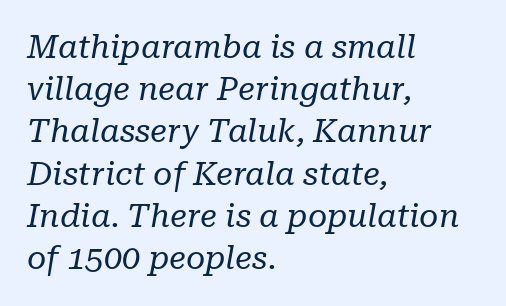
The image shows 33 px regular-weight serif type, italic (leaning right); set left-aligned, normal line spacing (1.28x), normal letter spacing, not underlined; low stroke contrast and a medium x-height.
